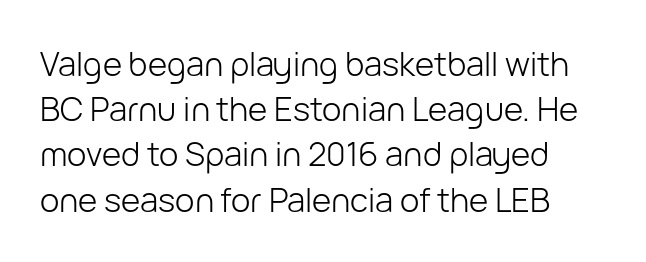
Underlining? Definitely not there. The lines sit at an ordinary, default distance from one another. Nope, not italic — everything's standing straight. The letters sit at their default tracking, neither squeezed nor spread.
